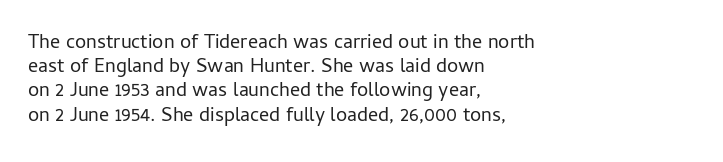
Tall strokes in this sample are plumb rather than angled. Decoration check: the copy has no underline. Words appear dense and cohesive because spacing is normal. The typesetter chose a ragged-right arrangement here.
